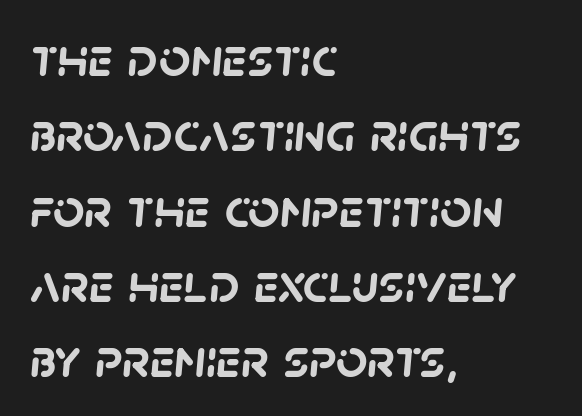
The image shows 55 px semibold sans-serif type; set left-aligned, normal line spacing (1.37x), normal letter spacing, not underlined; low stroke contrast and a large x-height.
